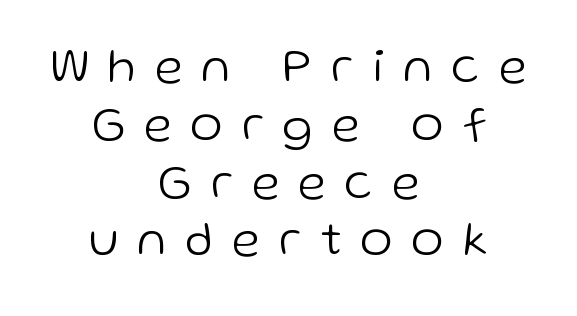
{"serif": "no", "italic": "no", "bold": "no", "weight": "light", "width": "normal", "stroke_contrast": "low", "x_height": "medium", "monospaced": "no", "underline": "no", "align": "center", "line_spacing_ratio": 1.18, "letter_spacing": "wide", "letter_spacing_em": 0.4, "glyph_px": 49}
